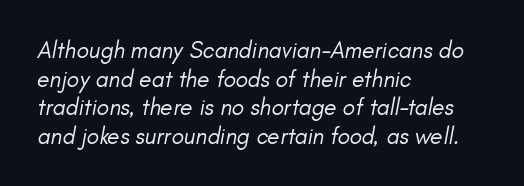
{"italic": "yes", "lean": "right", "slant_degrees": 11, "bold": "no", "underline": "no", "align": "left", "line_spacing_ratio": 1.24, "letter_spacing": "normal", "letter_spacing_em": 0.0, "glyph_px": 23}
